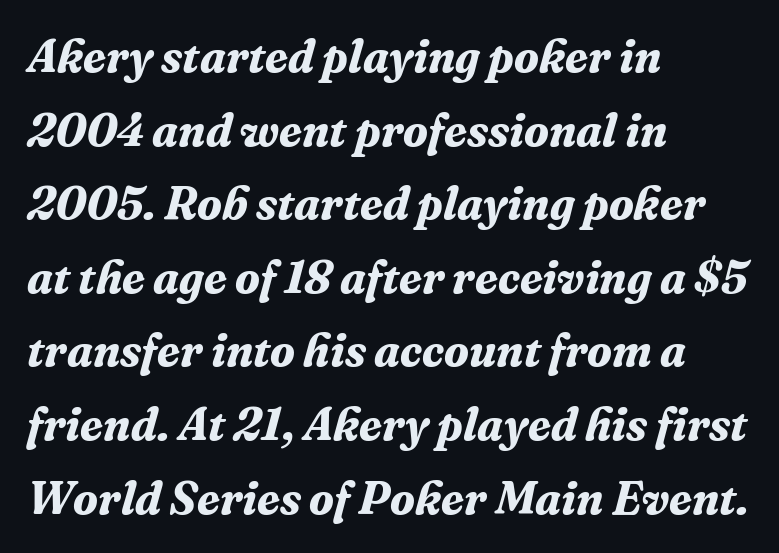
Q: Is the text bold? A: Yes.
Q: Is the text italic (slanted)? A: Yes, it leans right by about 16 degrees.
Q: Is the typeface a serif or a sans-serif typeface? A: Serif.
Q: Is the text underlined? A: No.
Q: How is the paragraph aligned? A: Left-aligned.
Q: Is the spacing between letters normal or unusually wide? A: Normal.
Q: Is the spacing between lines tight, normal or loose? A: Normal.
Q: Width (condensed, normal, or wide)? A: Normal.
Q: Stroke contrast? A: Medium.
Q: x-height? A: Medium.
Q: Monospaced? A: No.
